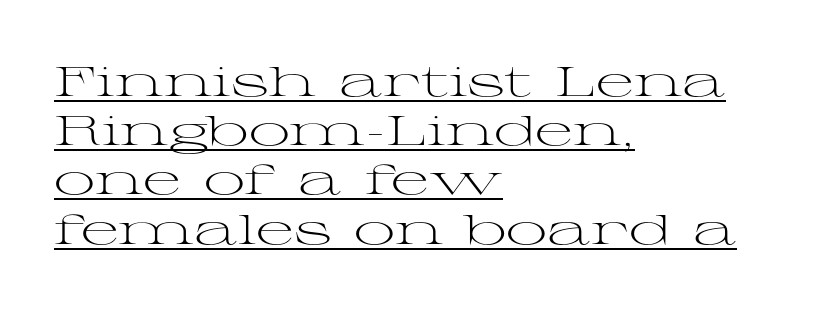
{"serif": "yes", "italic": "no", "bold": "no", "weight": "light", "width": "wide", "stroke_contrast": "medium", "x_height": "medium", "monospaced": "no", "underline": "yes", "align": "left", "line_spacing_ratio": 1.2, "letter_spacing": "normal", "letter_spacing_em": 0.0, "glyph_px": 41}
